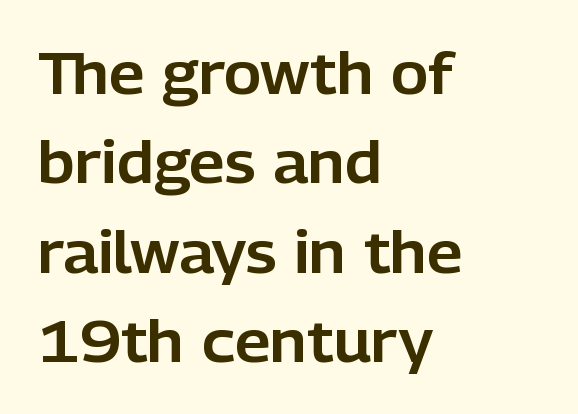
{"serif": "no", "italic": "no", "width": "normal", "stroke_contrast": "low", "x_height": "medium", "monospaced": "no", "underline": "no", "align": "left", "line_spacing": "normal", "line_spacing_ratio": 1.57, "letter_spacing": "normal", "letter_spacing_em": 0.0, "glyph_px": 57}
